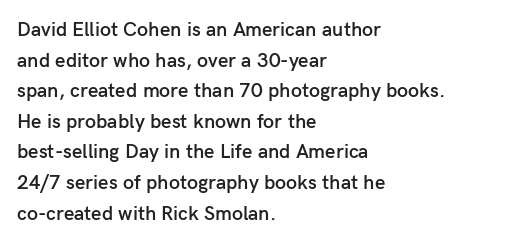
The image shows 20 px text type, upright; set left-aligned, normal line spacing (1.53x), normal letter spacing, not underlined.
